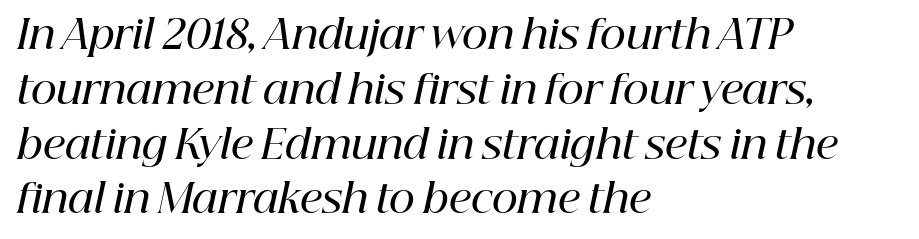
{"serif": "yes", "italic": "yes", "lean": "right", "slant_degrees": 12, "bold": "semi", "weight": "semibold", "width": "normal", "stroke_contrast": "high", "x_height": "medium", "monospaced": "no", "underline": "no", "align": "left", "line_spacing": "normal", "line_spacing_ratio": 1.37, "letter_spacing": "normal", "letter_spacing_em": 0.0, "glyph_px": 40}
